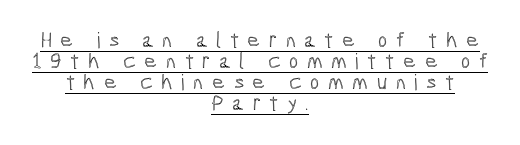
The image shows 22 px text type, upright; set centered, tight line spacing (0.96x), unusually wide letter spacing (+0.39 em), underlined.
